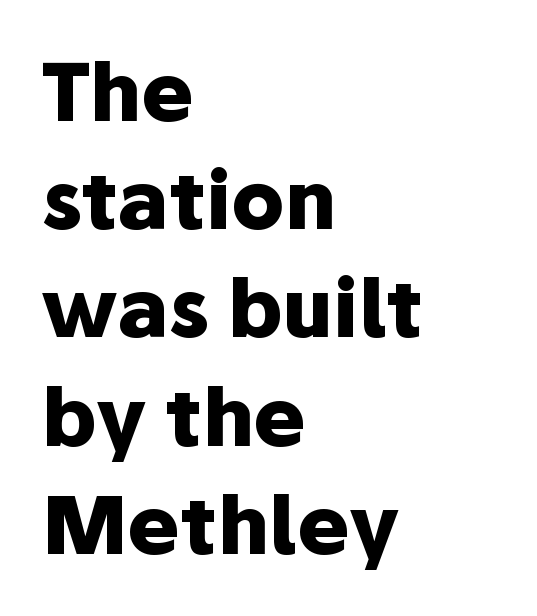
The image shows 79 px heavy sans-serif type, upright; set left-aligned, normal line spacing (1.37x), normal letter spacing, not underlined; low stroke contrast and a medium x-height.
